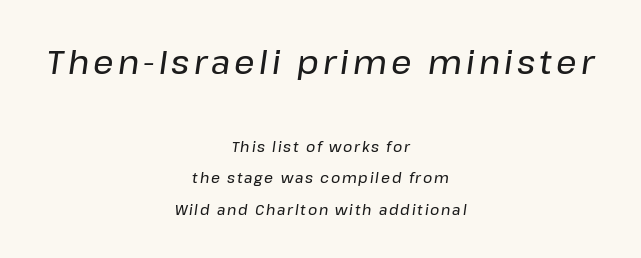
{"italic": "yes", "lean": "right", "slant_degrees": 8, "width": "normal", "stroke_contrast": "low", "x_height": "medium", "monospaced": "no", "underline": "no", "align": "center", "line_spacing": "loose", "line_spacing_ratio": 2.25, "larger_block": "first", "size_ratio": 2.29, "glyph_px": 32}
